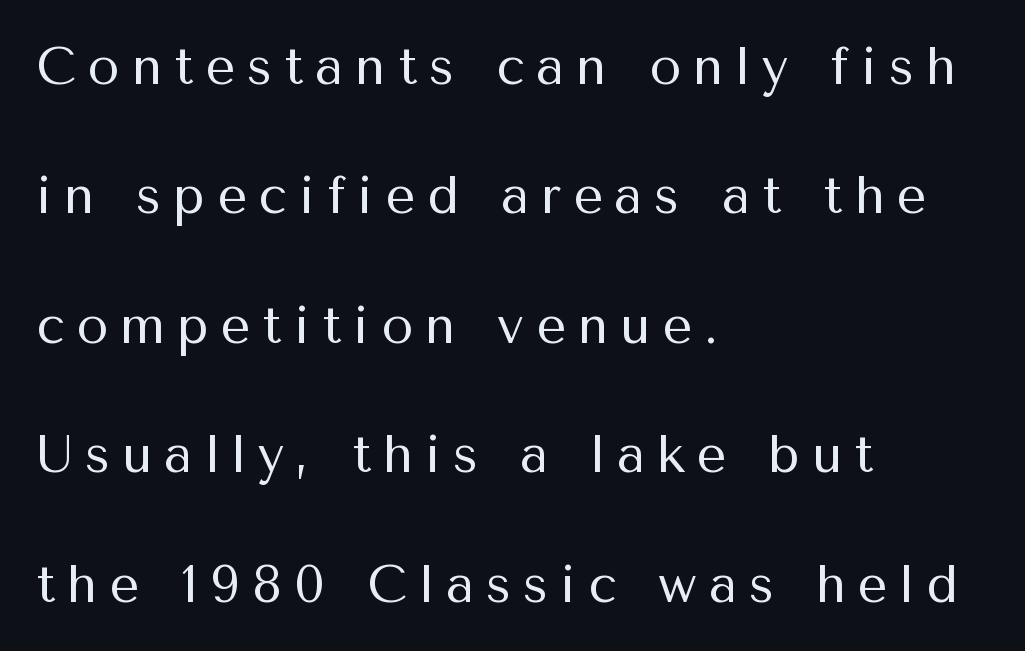
{"serif": "no", "italic": "no", "bold": "no", "weight": "regular", "width": "normal", "stroke_contrast": "medium", "x_height": "medium", "monospaced": "no", "underline": "no", "align": "left", "line_spacing": "loose", "line_spacing_ratio": 2.49, "letter_spacing": "wide", "letter_spacing_em": 0.23, "glyph_px": 52}
